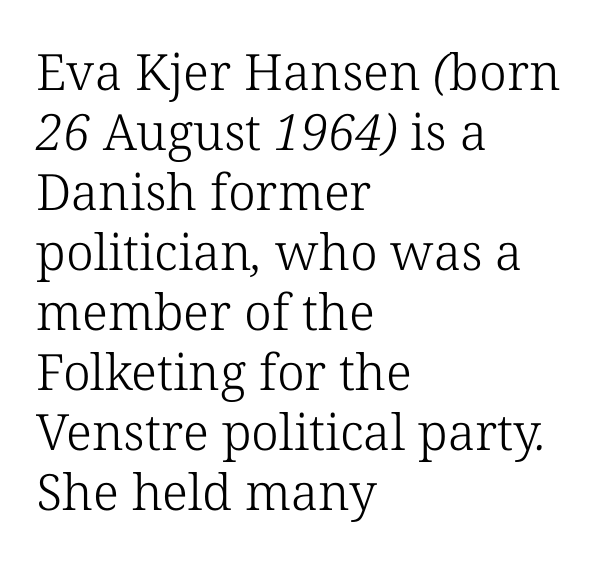
The image shows 50 px light serif type; set left-aligned, line spacing 1.2x, normal letter spacing, not underlined; low stroke contrast and a medium x-height.
